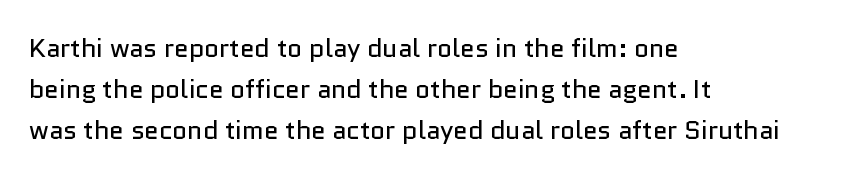
The words here are not underlined. Unbolded letterforms with no extra heft. Quick note: interline space is typical. These lines stack with their left ends in a neat column. Ordinary non-slanted type is in use. Here the glyphs are tracked normally, forming tight word shapes.
